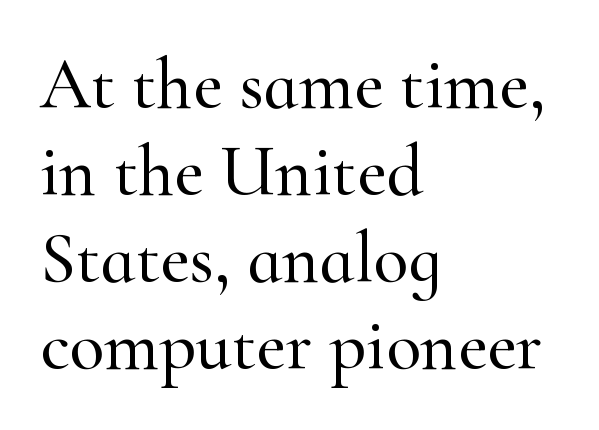
Q: Is the text italic (slanted)? A: No, it is upright.
Q: Is the typeface a serif or a sans-serif typeface? A: Serif.
Q: Is the text underlined? A: No.
Q: How is the paragraph aligned? A: Left-aligned.
Q: Is the spacing between letters normal or unusually wide? A: Normal.
Q: Width (condensed, normal, or wide)? A: Normal.
Q: Stroke contrast? A: High.
Q: x-height? A: Small.
Q: Monospaced? A: No.
